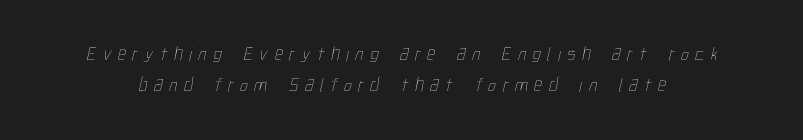
The image shows 20 px text type; set normal line spacing (1.56x), unusually wide letter spacing (+0.32 em), not underlined.
